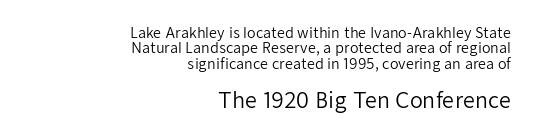
Q: Is the text bold? A: No.
Q: Is the text italic (slanted)? A: No, it is upright.
Q: Is the text underlined? A: No.
Q: How is the paragraph aligned? A: Right-aligned.
Q: Is the spacing between letters normal or unusually wide? A: Normal.
Q: Is the spacing between lines tight, normal or loose? A: Tight.
Q: Which block of text is set in a larger size, the first (top) or the second (bottom)? A: The second (bottom) one.
